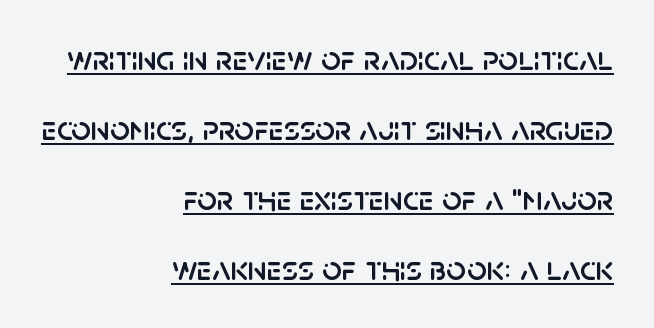
{"serif": "no", "italic": "no", "width": "normal", "stroke_contrast": "low", "x_height": "large", "monospaced": "no", "underline": "yes", "align": "right", "line_spacing": "loose", "line_spacing_ratio": 2.06, "letter_spacing": "normal", "letter_spacing_em": 0.0, "glyph_px": 34}
